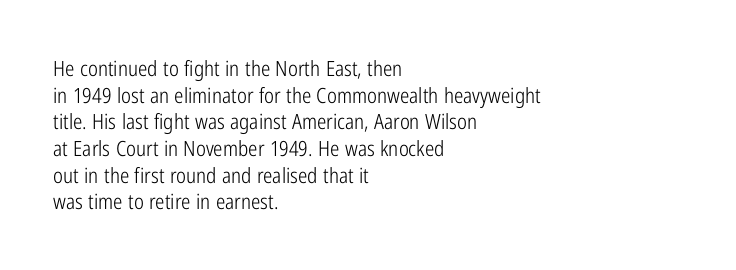
Summary of weight: not heavy and not bold. The vertical gap from one line to the next is medium. The type is set solid horizontally, with unmodified tracking. No italicization has been applied; the sample stays upright. The paragraph shown leans on its left margin. The gap between lines stays unmarked.
